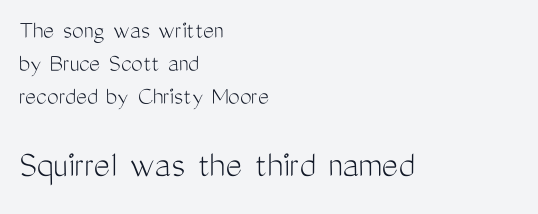
Q: Is the text bold? A: No.
Q: Is the text italic (slanted)? A: No, it is upright.
Q: Is the typeface a serif or a sans-serif typeface? A: Sans-serif.
Q: Is the text underlined? A: No.
Q: How is the paragraph aligned? A: Left-aligned.
Q: Is the spacing between letters normal or unusually wide? A: Normal.
Q: Is the spacing between lines tight, normal or loose? A: Normal.
Q: Which block of text is set in a larger size, the first (top) or the second (bottom)? A: The second (bottom) one.
Q: Width (condensed, normal, or wide)? A: Condensed.
Q: Stroke contrast? A: Medium.
Q: x-height? A: Medium.
Q: Monospaced? A: No.
